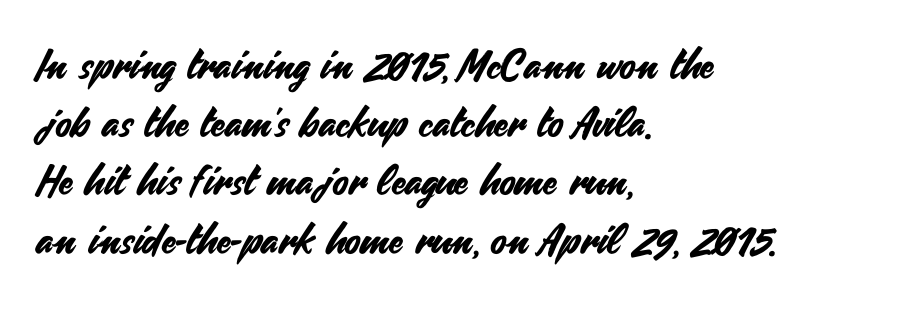
Normally led — the rows are evenly, conventionally spaced. This rendering leaves character spacing at its baseline value. The type family on display is of the sans-serif kind. Here the designer chose a conventional face with non-uniform glyph widths.
